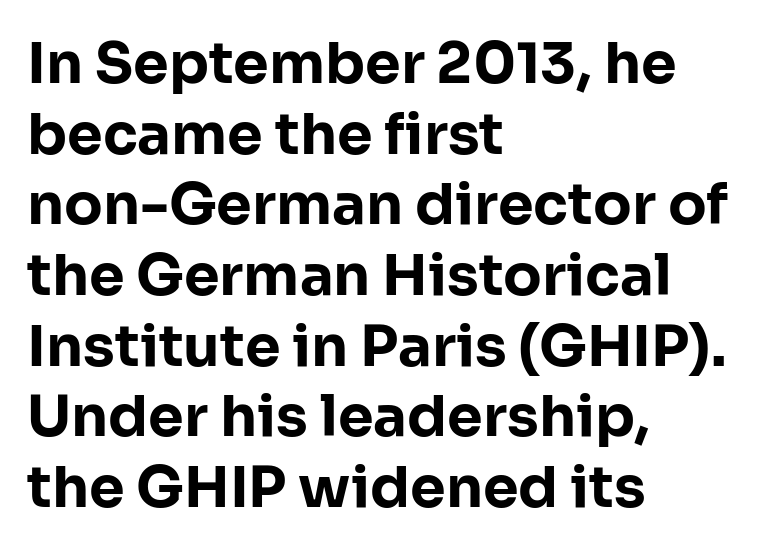
{"serif": "no", "italic": "no", "bold": "yes", "weight": "bold", "width": "normal", "stroke_contrast": "low", "x_height": "medium", "monospaced": "no", "underline": "no", "align": "left", "line_spacing_ratio": 1.24, "letter_spacing": "normal", "letter_spacing_em": 0.0, "glyph_px": 57}
